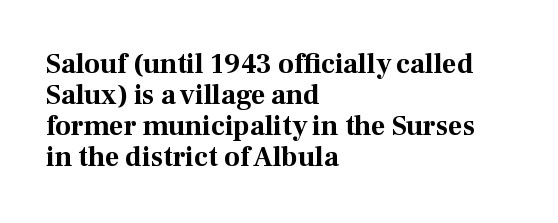
Q: Is the text bold? A: Yes.
Q: Is the text italic (slanted)? A: No, it is upright.
Q: Is the typeface a serif or a sans-serif typeface? A: Serif.
Q: Is the text underlined? A: No.
Q: How is the paragraph aligned? A: Left-aligned.
Q: Is the spacing between letters normal or unusually wide? A: Normal.
Q: Is the spacing between lines tight, normal or loose? A: Tight.
Q: Width (condensed, normal, or wide)? A: Normal.
Q: Stroke contrast? A: Medium.
Q: x-height? A: Medium.
Q: Monospaced? A: No.
